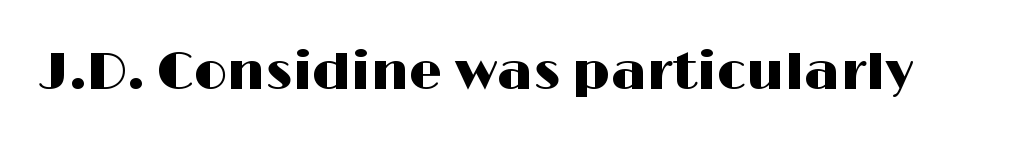
Q: Is the text italic (slanted)? A: No, it is upright.
Q: Is the typeface a serif or a sans-serif typeface? A: Sans-serif.
Q: Is the text underlined? A: No.
Q: Is the spacing between letters normal or unusually wide? A: Normal.
Q: Width (condensed, normal, or wide)? A: Wide.
Q: Stroke contrast? A: High.
Q: x-height? A: Medium.
Q: Monospaced? A: No.
